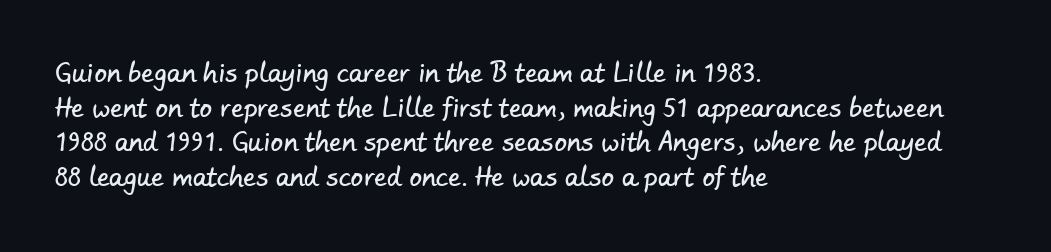
Q: Is the text underlined? A: No.
Q: How is the paragraph aligned? A: Left-aligned.
Q: Is the spacing between letters normal or unusually wide? A: Normal.
Q: Is the spacing between lines tight, normal or loose? A: Normal.
